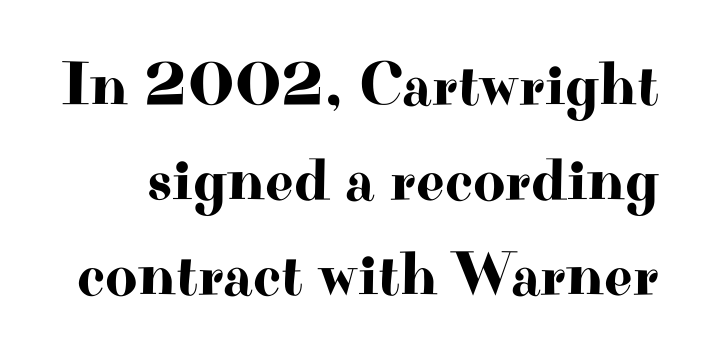
{"serif": "yes", "italic": "no", "width": "wide", "stroke_contrast": "high", "x_height": "small", "monospaced": "no", "underline": "no", "line_spacing": "normal", "line_spacing_ratio": 1.53, "letter_spacing": "normal", "letter_spacing_em": 0.0, "glyph_px": 62}
